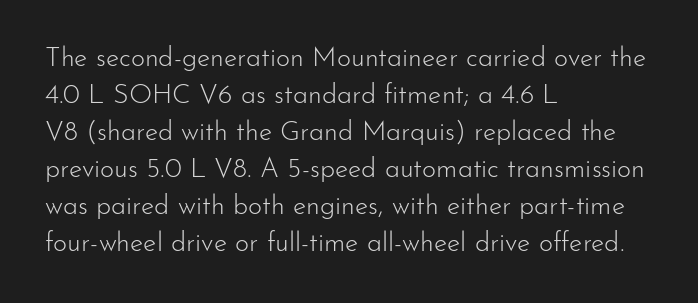
The image shows 27 px text type, upright; set left-aligned, normal line spacing (1.37x), normal letter spacing, not underlined.
